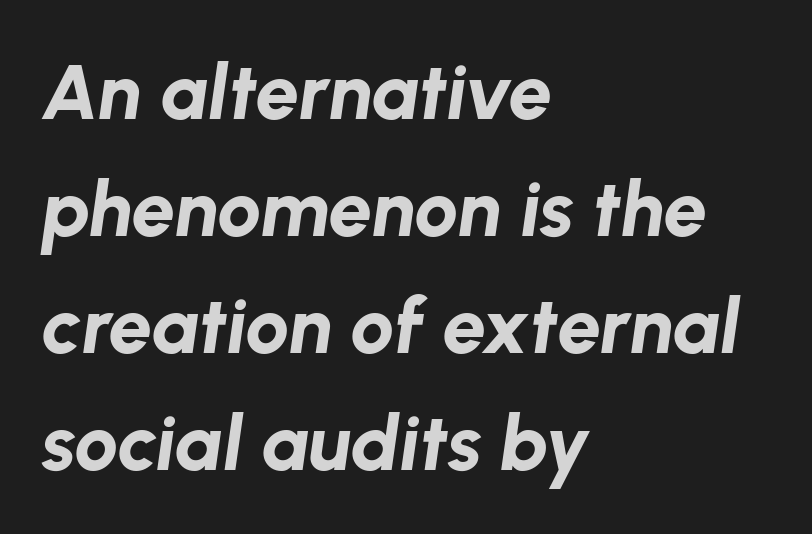
The image shows 78 px bold type, italic (leaning right); set left-aligned, normal line spacing (1.5x), normal letter spacing, not underlined; low stroke contrast and a medium x-height.
